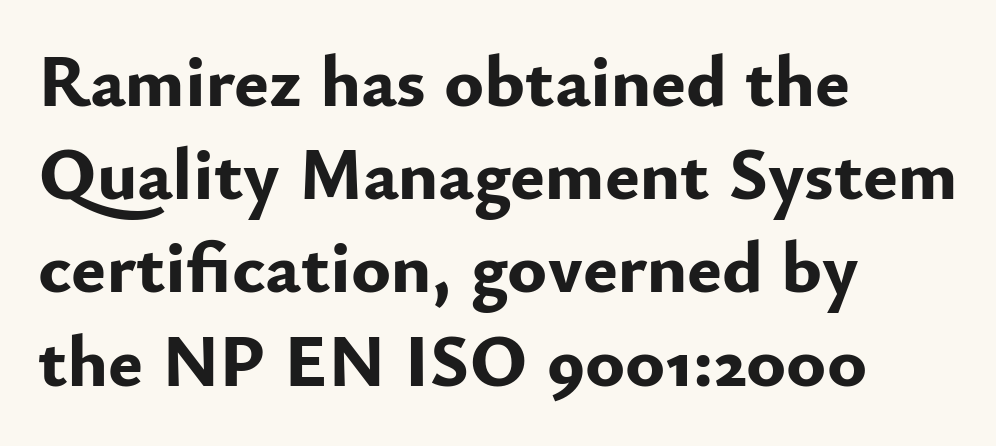
{"serif": "no", "italic": "no", "bold": "yes", "weight": "bold", "width": "normal", "stroke_contrast": "low", "x_height": "small", "monospaced": "no", "underline": "no", "align": "left", "line_spacing": "normal", "line_spacing_ratio": 1.26, "letter_spacing": "normal", "letter_spacing_em": 0.0, "glyph_px": 74}
